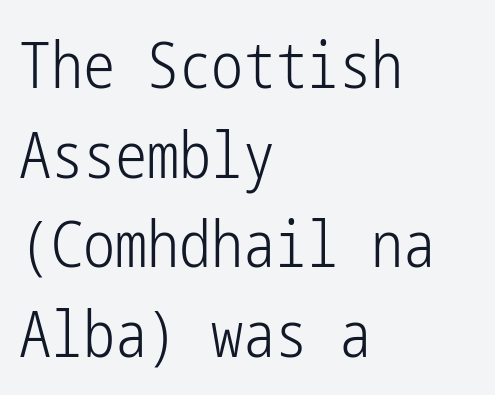
The image shows 64 px light, condensed sans-serif type, upright; set left-aligned, normal line spacing (1.4x), normal letter spacing, not underlined; low stroke contrast and a medium x-height.
